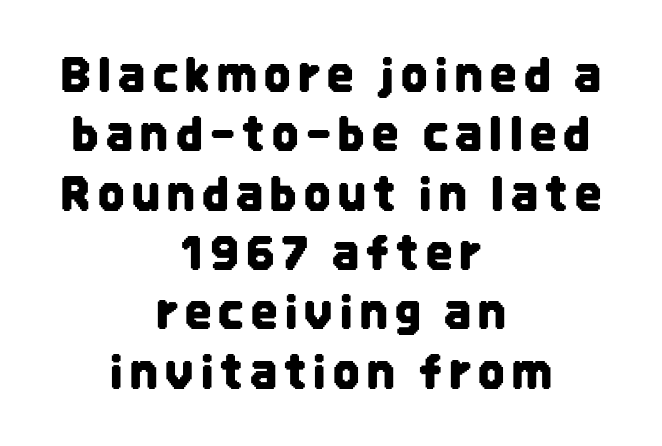
{"serif": "no", "italic": "no", "width": "condensed", "stroke_contrast": "low", "x_height": "large", "monospaced": "no", "underline": "no", "align": "center", "line_spacing": "normal", "line_spacing_ratio": 1.29, "glyph_px": 46}
